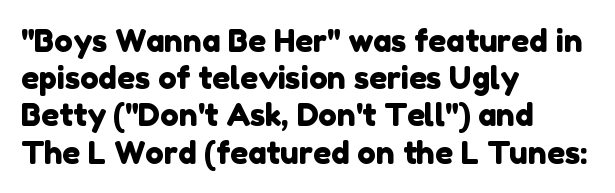
Q: Is the typeface a serif or a sans-serif typeface? A: Sans-serif.
Q: Is the text underlined? A: No.
Q: How is the paragraph aligned? A: Left-aligned.
Q: Is the spacing between letters normal or unusually wide? A: Normal.
Q: Width (condensed, normal, or wide)? A: Normal.
Q: Stroke contrast? A: Low.
Q: x-height? A: Medium.
Q: Monospaced? A: No.
